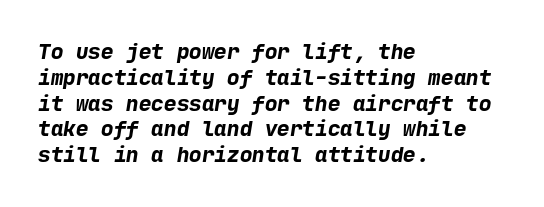
Q: Is the text bold? A: Yes.
Q: Is the text underlined? A: No.
Q: How is the paragraph aligned? A: Left-aligned.
Q: Is the spacing between letters normal or unusually wide? A: Normal.
